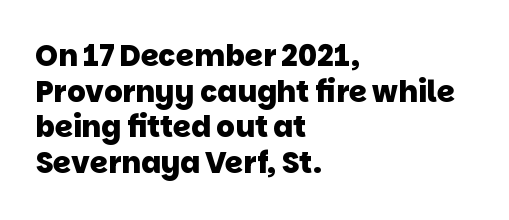
Set as a true bold cut, around the 700 mark. The tracking reads as untouched default to a designer's eye. Line starts are locked; line ends wander. The passage shown is typed in a proportional face where columns would drift.
